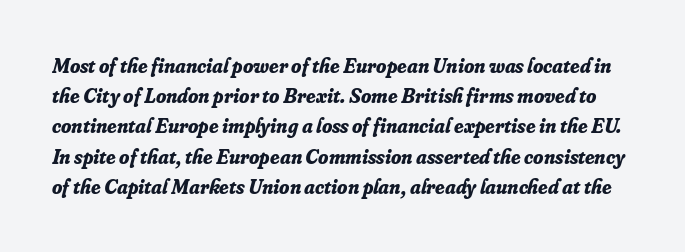
Q: Is the text bold? A: Yes.
Q: Is the text italic (slanted)? A: Yes, it leans right by about 16 degrees.
Q: Is the text underlined? A: No.
Q: Is the spacing between letters normal or unusually wide? A: Normal.
Q: Is the spacing between lines tight, normal or loose? A: Normal.
